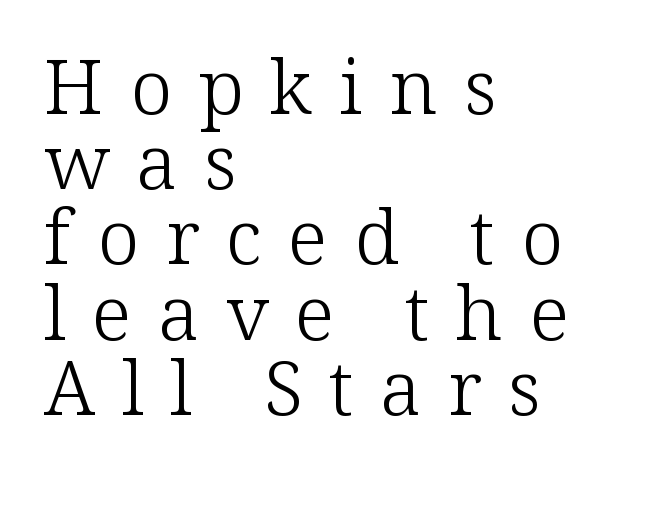
{"serif": "yes", "italic": "no", "bold": "no", "weight": "light", "width": "normal", "stroke_contrast": "low", "x_height": "medium", "monospaced": "no", "underline": "no", "align": "left", "line_spacing": "tight", "line_spacing_ratio": 0.99, "letter_spacing": "wide", "letter_spacing_em": 0.35, "glyph_px": 76}
